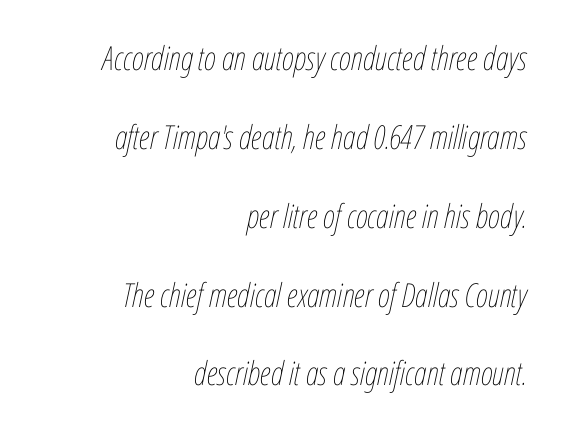
The image shows 33 px thin, condensed type, italic (leaning right); set right-aligned, loose line spacing (2.39x), normal letter spacing, not underlined; low stroke contrast and a medium x-height.
